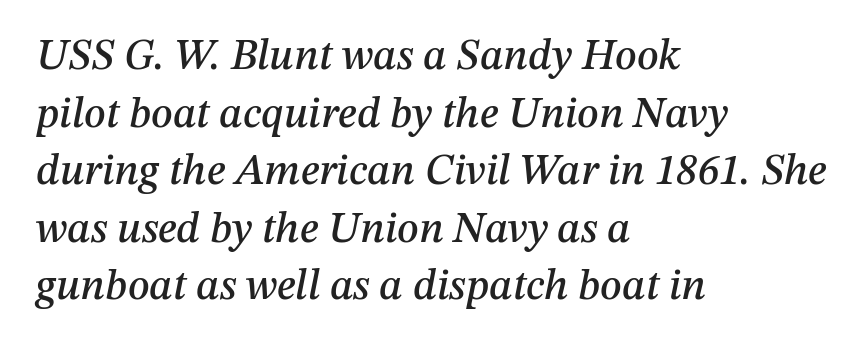
Q: Is the text italic (slanted)? A: Yes, it leans right by about 12 degrees.
Q: Is the text underlined? A: No.
Q: How is the paragraph aligned? A: Left-aligned.
Q: Is the spacing between letters normal or unusually wide? A: Normal.
Q: Is the spacing between lines tight, normal or loose? A: Normal.
Q: Width (condensed, normal, or wide)? A: Normal.
Q: Stroke contrast? A: Medium.
Q: x-height? A: Medium.
Q: Monospaced? A: No.
